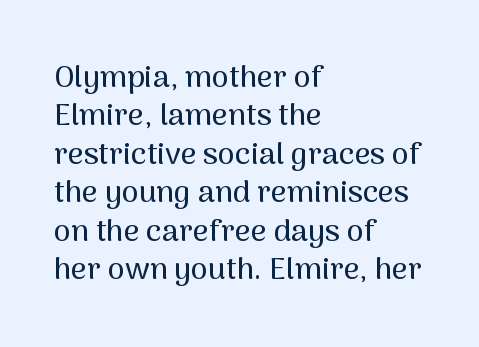
The image shows 31 px sans-serif type, upright; set left-aligned, line spacing 1.24x, normal letter spacing, not underlined; medium stroke contrast and a medium x-height.
